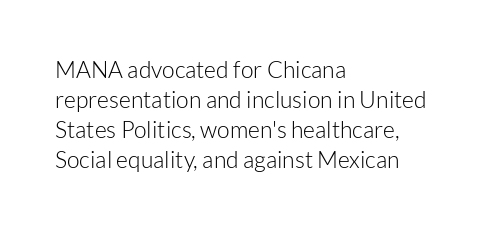
{"italic": "no", "bold": "no", "underline": "no", "align": "left", "line_spacing": "normal", "line_spacing_ratio": 1.3, "letter_spacing": "normal", "letter_spacing_em": 0.0, "glyph_px": 23}
